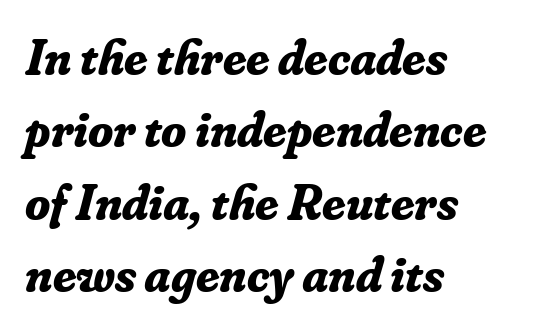
Plain, unruled lines of type. Pretty heavy lettering here — definitely bold. Every character sits at an angle, as italics do. You could call the tracking neutral — neither tight nor loose. Horizontally, the lines are justified to the leading edge only. The block of text has a typical density, with ordinary space between rows.
